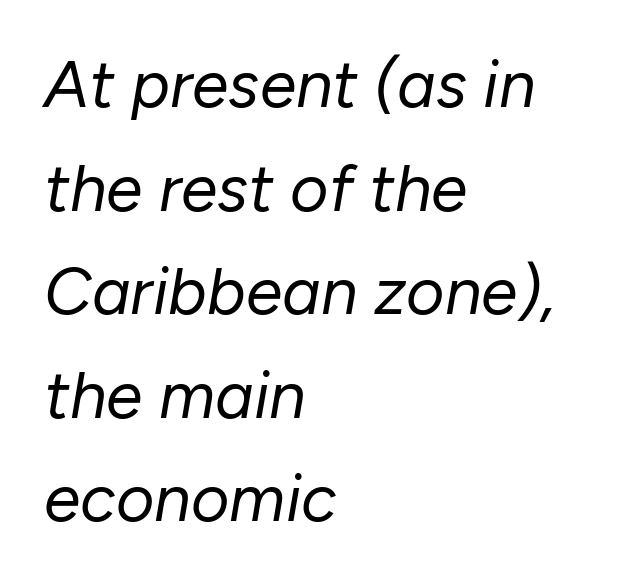
Q: Is the text bold? A: No.
Q: Is the text italic (slanted)? A: Yes, it leans right by about 10 degrees.
Q: Is the text underlined? A: No.
Q: How is the paragraph aligned? A: Left-aligned.
Q: Is the spacing between letters normal or unusually wide? A: Normal.
Q: Is the spacing between lines tight, normal or loose? A: Normal.
Q: Width (condensed, normal, or wide)? A: Normal.
Q: Stroke contrast? A: Low.
Q: x-height? A: Medium.
Q: Monospaced? A: No.
